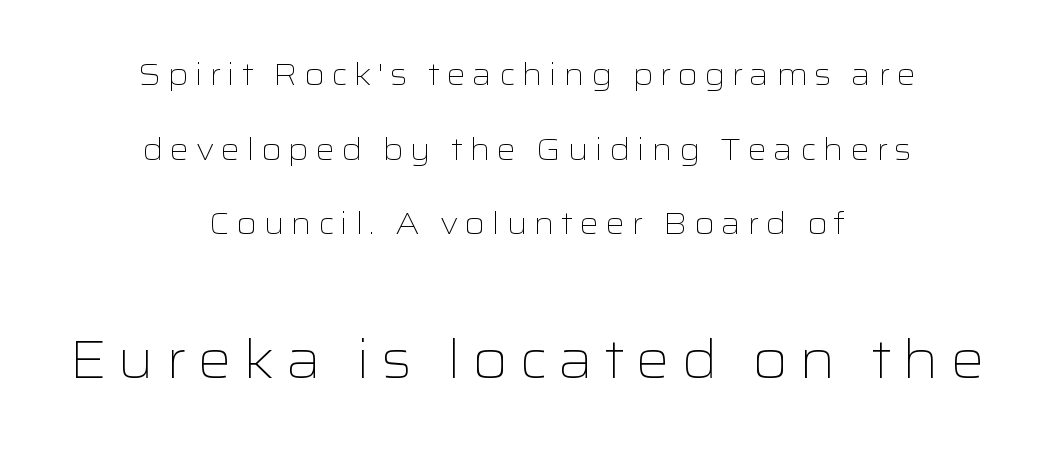
The image shows 54 px light, wide sans-serif type, upright; set centered, loose line spacing (2.41x), unusually wide letter spacing (+0.2 em), not underlined; the second (bottom) block is 1.74x larger; low stroke contrast and a medium x-height.
